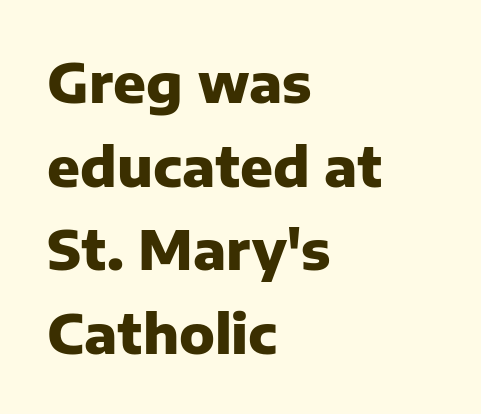
Baseline-to-baseline distance is the conventional proportion of letter height. Clear beneath every line of the passage. Chunky letters — that's bold for sure. A typesetter would call this proportional, since set widths differ per character. The gaps between neighbouring characters are ordinary and unremarkable. Vertical strokes here are truly vertical.
